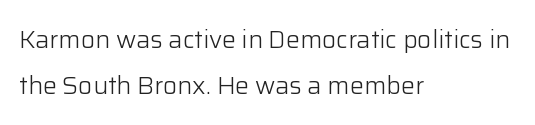
Typeset ragged right — the left edge is the straight one. Check the space under the baseline: it is left empty. In terms of posture, this sample is upright. The weight tops out at a normal text grade. The face used here is rendered with its standard letterfit.
